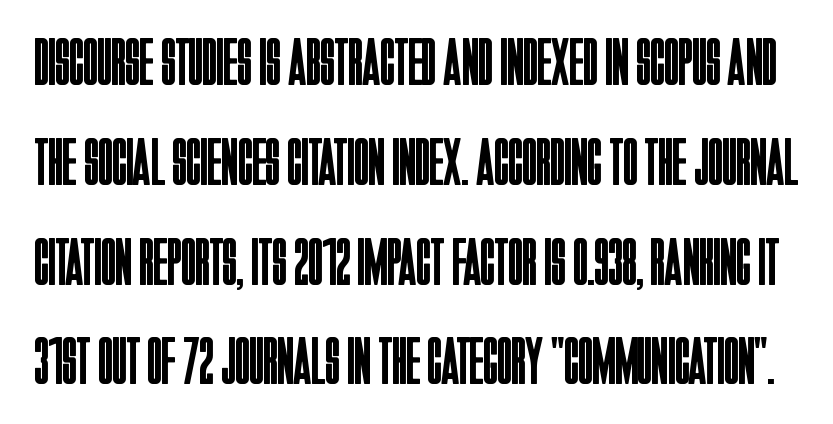
Q: Is the text bold? A: No.
Q: Is the text italic (slanted)? A: No, it is upright.
Q: Is the typeface a serif or a sans-serif typeface? A: Sans-serif.
Q: Is the text underlined? A: No.
Q: Is the spacing between letters normal or unusually wide? A: Normal.
Q: Is the spacing between lines tight, normal or loose? A: Normal.
Q: Width (condensed, normal, or wide)? A: Condensed.
Q: Stroke contrast? A: Low.
Q: x-height? A: Large.
Q: Monospaced? A: No.
